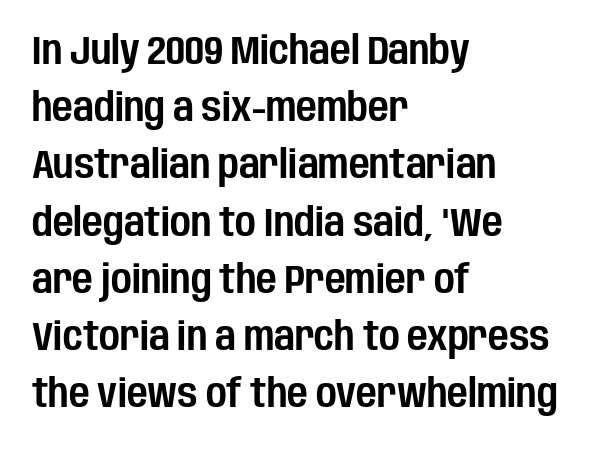
{"serif": "no", "italic": "no", "width": "condensed", "stroke_contrast": "low", "x_height": "large", "monospaced": "no", "underline": "no", "align": "left", "line_spacing": "normal", "line_spacing_ratio": 1.43, "letter_spacing": "normal", "letter_spacing_em": 0.0, "glyph_px": 40}
